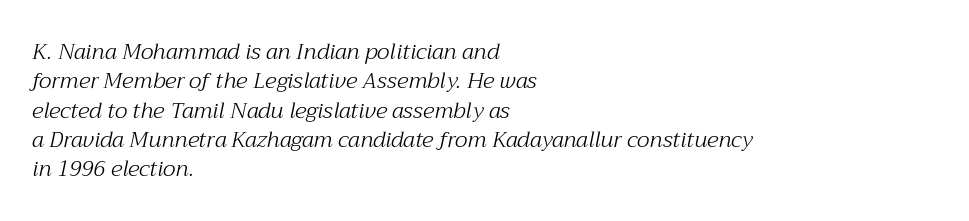
{"italic": "yes", "lean": "right", "slant_degrees": 12, "bold": "no", "underline": "no", "align": "left", "line_spacing": "normal", "line_spacing_ratio": 1.33, "letter_spacing": "normal", "letter_spacing_em": 0.0, "glyph_px": 22}
